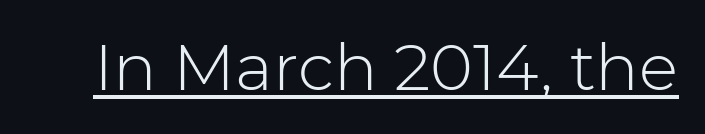
Q: Is the text bold? A: No.
Q: Is the text italic (slanted)? A: No, it is upright.
Q: Is the typeface a serif or a sans-serif typeface? A: Sans-serif.
Q: Is the text underlined? A: Yes.
Q: Is the spacing between letters normal or unusually wide? A: Normal.
Q: Width (condensed, normal, or wide)? A: Normal.
Q: Stroke contrast? A: Low.
Q: x-height? A: Medium.
Q: Monospaced? A: No.
